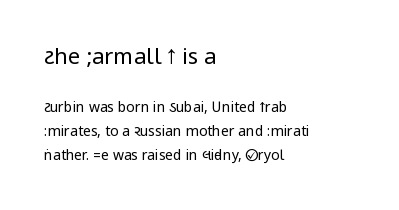
Is the lower block the larger one? No — the upper block carries the bigger type. Summary of vertical rhythm: regular, with standard interline spacing. Rule under the text: the space is simply empty. Every stem runs plumb, perpendicular to the baseline.
